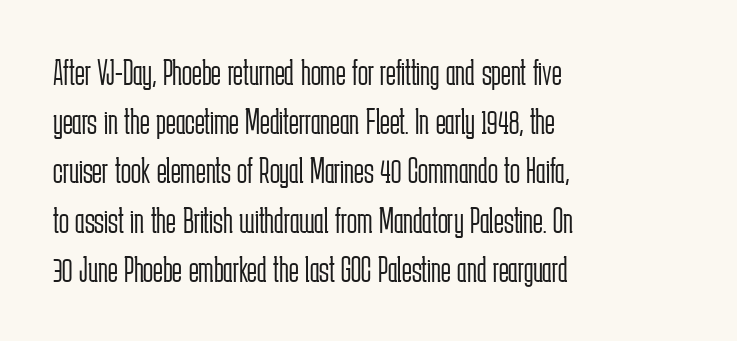
The lines in this sample share a left origin and differ only in where they stop. Typographically, this falls in the sans-serif category. This rendering leaves character spacing at its baseline value. The designer left line spacing at the default. On a weight scale, this lands at 450 or below.
